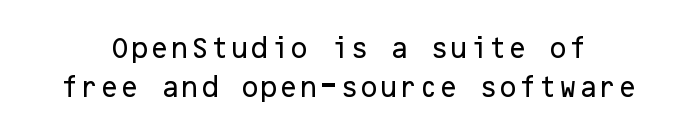
Q: Is the text italic (slanted)? A: No, it is upright.
Q: Is the text underlined? A: No.
Q: Is the spacing between letters normal or unusually wide? A: Normal.
Q: Is the spacing between lines tight, normal or loose? A: Normal.
